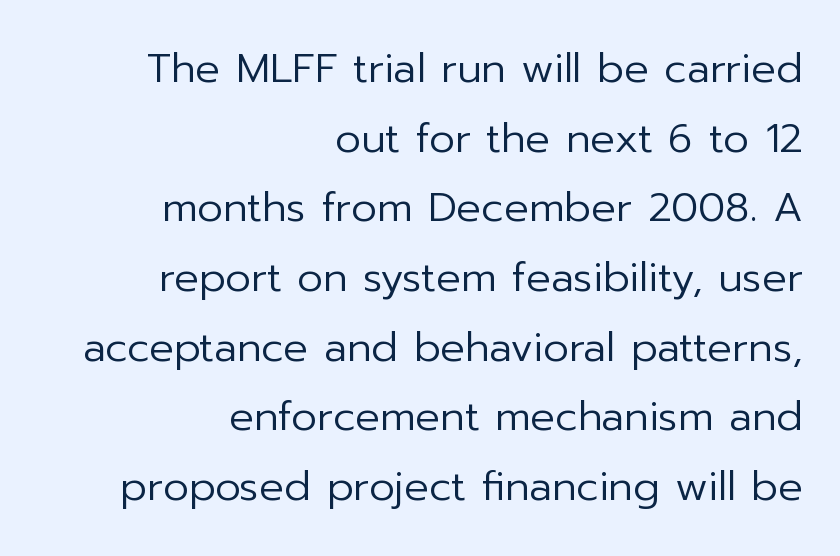
Q: Is the text bold? A: No.
Q: Is the text italic (slanted)? A: No, it is upright.
Q: Is the typeface a serif or a sans-serif typeface? A: Sans-serif.
Q: Is the text underlined? A: No.
Q: How is the paragraph aligned? A: Right-aligned.
Q: Is the spacing between letters normal or unusually wide? A: Normal.
Q: Is the spacing between lines tight, normal or loose? A: Normal.
Q: Width (condensed, normal, or wide)? A: Normal.
Q: Stroke contrast? A: Low.
Q: x-height? A: Medium.
Q: Monospaced? A: No.
